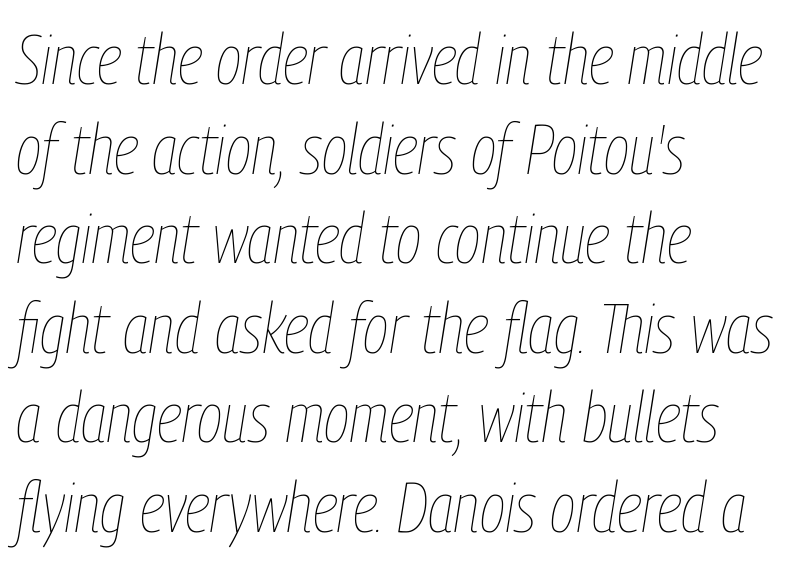
The image shows 70 px thin, condensed type, italic (leaning right); set left-aligned, normal line spacing (1.28x), normal letter spacing, not underlined; low stroke contrast and a medium x-height.
